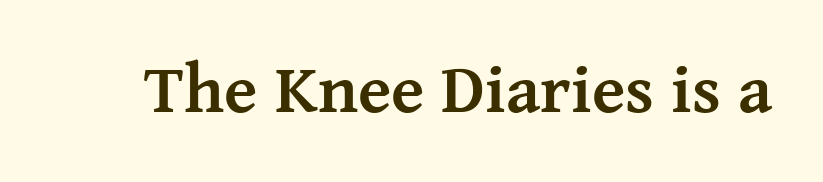
Q: Is the text bold? A: Yes.
Q: Is the text italic (slanted)? A: No, it is upright.
Q: Is the typeface a serif or a sans-serif typeface? A: Serif.
Q: Is the text underlined? A: No.
Q: Is the spacing between letters normal or unusually wide? A: Normal.
Q: Width (condensed, normal, or wide)? A: Normal.
Q: Stroke contrast? A: Medium.
Q: x-height? A: Medium.
Q: Monospaced? A: No.
